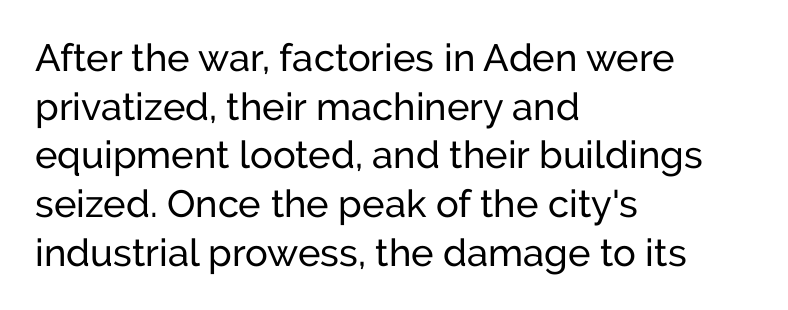
{"serif": "no", "italic": "no", "width": "normal", "stroke_contrast": "low", "x_height": "medium", "monospaced": "no", "underline": "no", "align": "left", "line_spacing": "normal", "line_spacing_ratio": 1.28, "letter_spacing": "normal", "letter_spacing_em": 0.0, "glyph_px": 38}
